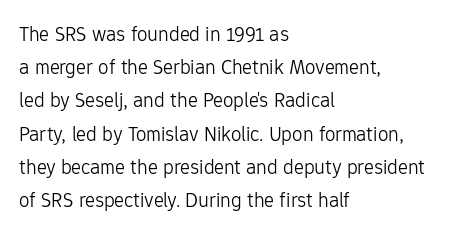
The image shows 21 px text type, upright; set left-aligned, normal line spacing (1.58x), normal letter spacing, not underlined.
